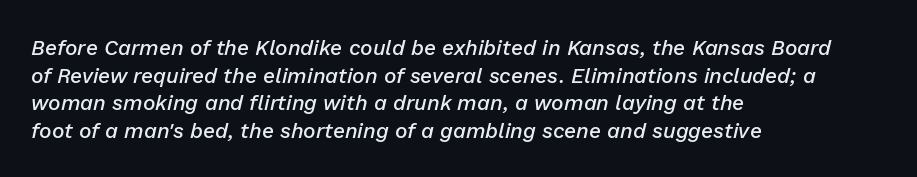
The image shows 21 px text type, italic (leaning right); set left-aligned, normal line spacing (1.31x), normal letter spacing, not underlined.
